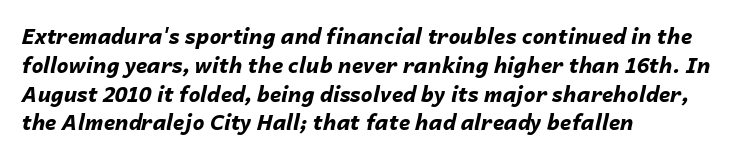
{"italic": "yes", "lean": "right", "slant_degrees": 14, "bold": "yes", "underline": "no", "align": "left", "line_spacing": "normal", "line_spacing_ratio": 1.37, "letter_spacing": "normal", "letter_spacing_em": 0.0, "glyph_px": 21}
